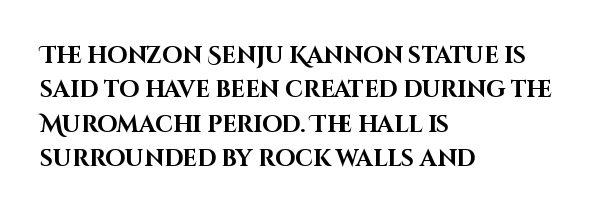
{"italic": "no", "bold": "yes", "underline": "no", "align": "left", "line_spacing": "normal", "line_spacing_ratio": 1.49, "letter_spacing": "normal", "letter_spacing_em": 0.0, "glyph_px": 23}
